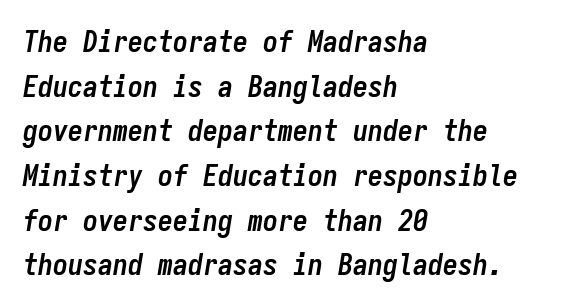
Q: Is the text bold? A: Yes.
Q: Is the text italic (slanted)? A: Yes, it leans right by about 9 degrees.
Q: Is the text underlined? A: No.
Q: How is the paragraph aligned? A: Left-aligned.
Q: Is the spacing between letters normal or unusually wide? A: Normal.
Q: Is the spacing between lines tight, normal or loose? A: Normal.
Q: Width (condensed, normal, or wide)? A: Condensed.
Q: Stroke contrast? A: Low.
Q: x-height? A: Medium.
Q: Monospaced? A: Yes.
